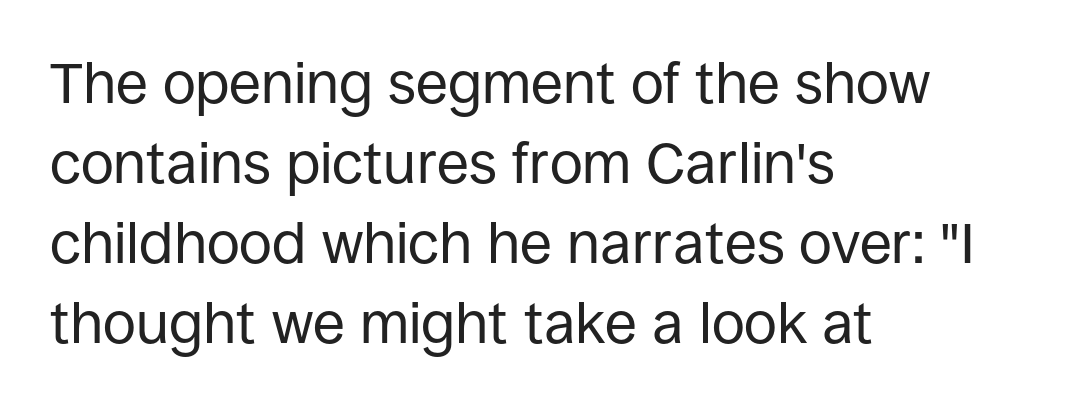
Q: Is the text bold? A: No.
Q: Is the text italic (slanted)? A: No, it is upright.
Q: Is the typeface a serif or a sans-serif typeface? A: Sans-serif.
Q: Is the text underlined? A: No.
Q: How is the paragraph aligned? A: Left-aligned.
Q: Is the spacing between letters normal or unusually wide? A: Normal.
Q: Is the spacing between lines tight, normal or loose? A: Normal.
Q: Width (condensed, normal, or wide)? A: Normal.
Q: Stroke contrast? A: Low.
Q: x-height? A: Large.
Q: Monospaced? A: No.
